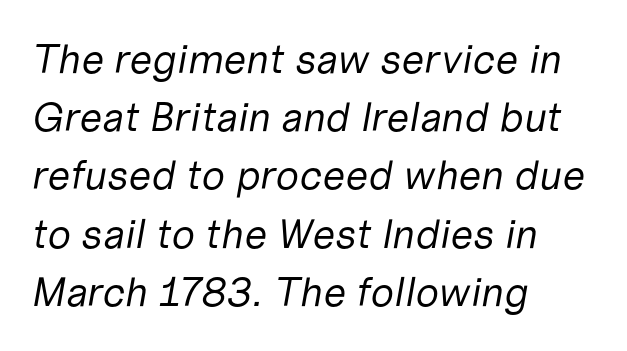
The image shows 41 px regular-weight type, italic (leaning right); set left-aligned, normal line spacing (1.42x), normal letter spacing, not underlined; low stroke contrast and a medium x-height.
